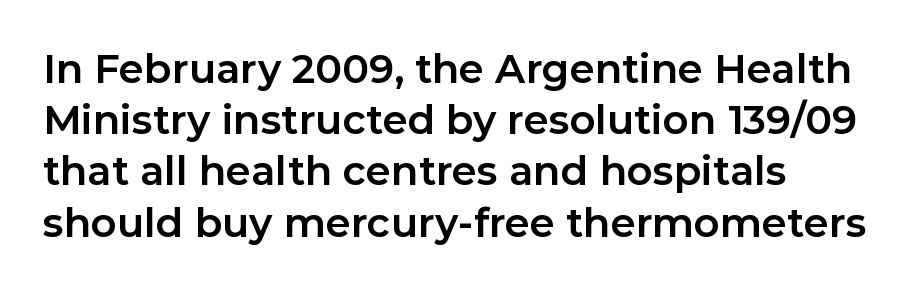
{"serif": "no", "italic": "no", "bold": "yes", "weight": "bold", "width": "normal", "stroke_contrast": "low", "x_height": "medium", "monospaced": "no", "underline": "no", "align": "left", "line_spacing": "normal", "line_spacing_ratio": 1.28, "letter_spacing": "normal", "letter_spacing_em": 0.0, "glyph_px": 40}
